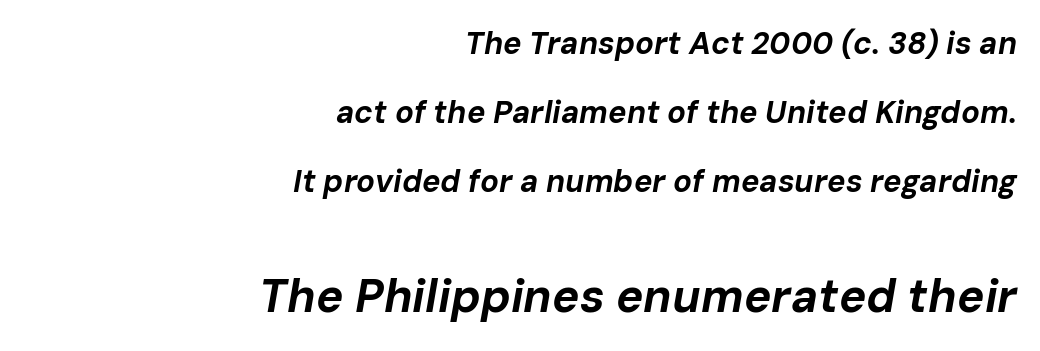
The image shows 46 px bold type, italic (leaning right); set right-aligned, loose line spacing (2.22x), normal letter spacing, not underlined; the second (bottom) block is 1.48x larger; low stroke contrast and a medium x-height.
